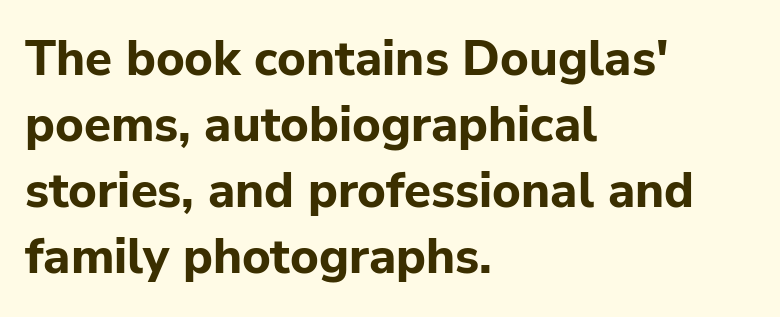
Q: Is the text bold? A: Yes.
Q: Is the text italic (slanted)? A: No, it is upright.
Q: Is the typeface a serif or a sans-serif typeface? A: Sans-serif.
Q: Is the text underlined? A: No.
Q: How is the paragraph aligned? A: Left-aligned.
Q: Is the spacing between letters normal or unusually wide? A: Normal.
Q: Is the spacing between lines tight, normal or loose? A: Normal.
Q: Width (condensed, normal, or wide)? A: Normal.
Q: Stroke contrast? A: Low.
Q: x-height? A: Medium.
Q: Monospaced? A: No.
